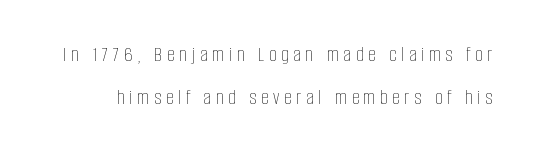
{"italic": "no", "bold": "no", "underline": "no", "line_spacing": "loose", "line_spacing_ratio": 2.03, "letter_spacing": "wide", "letter_spacing_em": 0.23, "glyph_px": 21}
